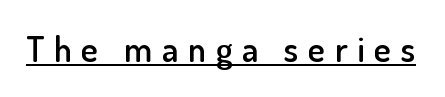
{"serif": "no", "italic": "no", "bold": "semi", "weight": "semibold", "width": "normal", "stroke_contrast": "low", "x_height": "small", "monospaced": "no", "underline": "yes", "letter_spacing": "wide", "letter_spacing_em": 0.28, "glyph_px": 35}
